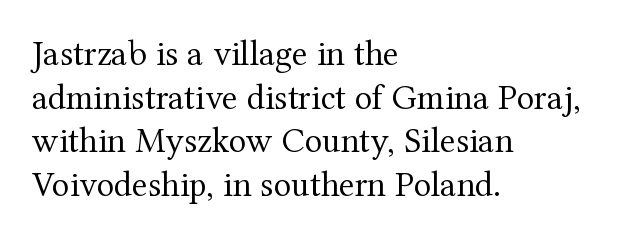
{"serif": "yes", "italic": "no", "bold": "no", "weight": "regular", "width": "normal", "stroke_contrast": "medium", "x_height": "medium", "monospaced": "no", "underline": "no", "align": "left", "line_spacing_ratio": 1.21, "letter_spacing": "normal", "letter_spacing_em": 0.0, "glyph_px": 36}
